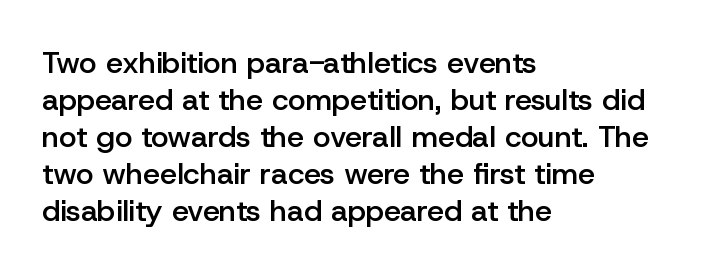
The image shows 30 px semibold sans-serif type, upright; set left-aligned, line spacing 1.23x, normal letter spacing, not underlined; low stroke contrast and a medium x-height.
